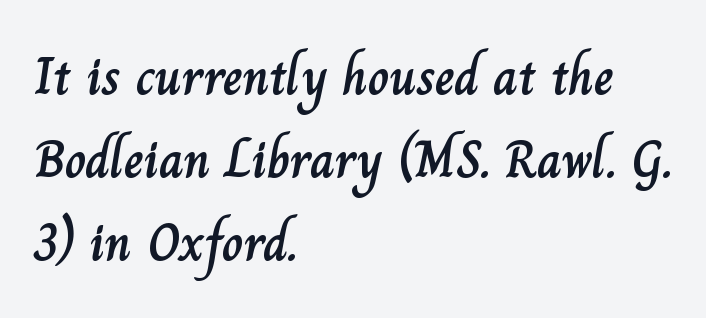
The image shows 53 px text type; set left-aligned, normal line spacing (1.57x), normal letter spacing, not underlined; low stroke contrast and a small x-height.
